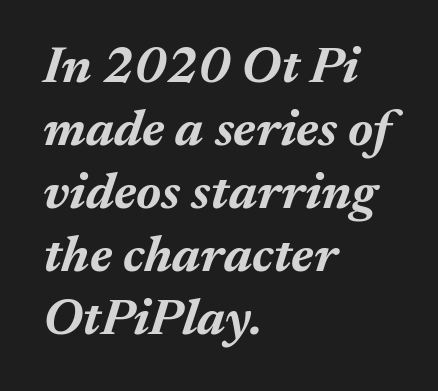
Which margin do the lines hug? The left one — the right edge is uneven. The typography opts for an oblique posture over an upright one. The rendering uses natural spacing where letterforms have individual widths. Its strokes are broad and dark, the hallmark of bold type.
